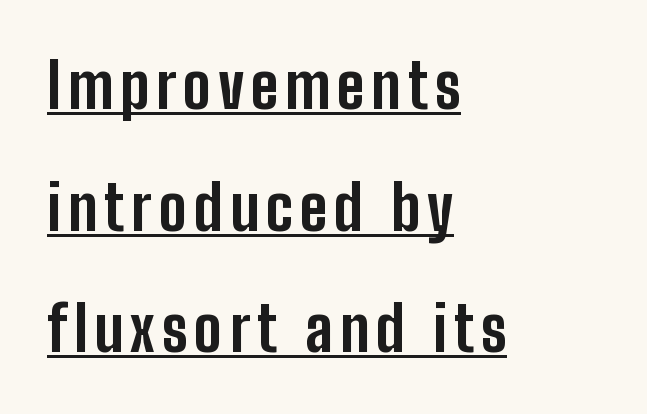
These lines are composed in type without serifs. A full-strength bold gives these letters their thick strokes. This sample trades compactness for vertical openness between lines. In terms of posture, this sample is upright.
